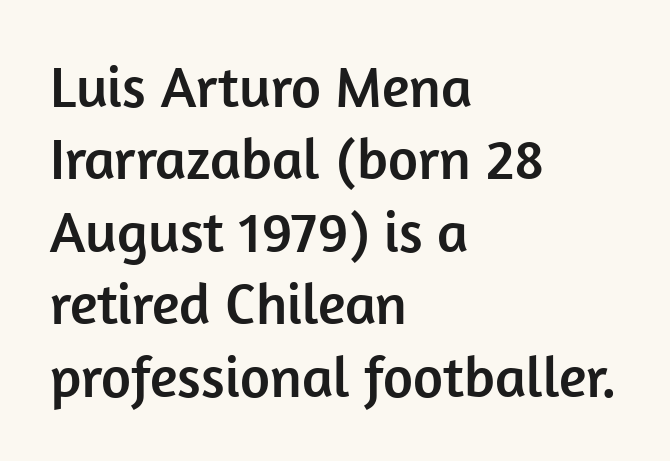
Q: Is the text italic (slanted)? A: No, it is upright.
Q: Is the typeface a serif or a sans-serif typeface? A: Sans-serif.
Q: Is the text underlined? A: No.
Q: How is the paragraph aligned? A: Left-aligned.
Q: Is the spacing between letters normal or unusually wide? A: Normal.
Q: Is the spacing between lines tight, normal or loose? A: Normal.
Q: Width (condensed, normal, or wide)? A: Normal.
Q: Stroke contrast? A: Low.
Q: x-height? A: Medium.
Q: Monospaced? A: No.
